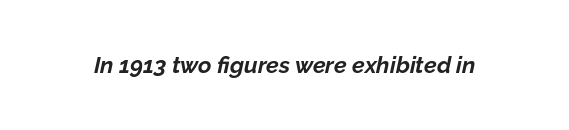
{"italic": "yes", "lean": "right", "slant_degrees": 12, "bold": "yes", "underline": "no", "letter_spacing": "normal", "letter_spacing_em": 0.0, "glyph_px": 23}
